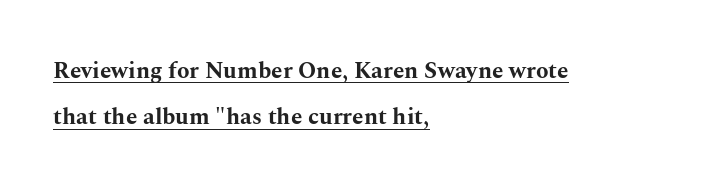
The typesetter has applied underlining to the passage shown. Glyph-to-glyph distance matches everyday printed text. The passage shown stacks its lines with a broad gap. Every row of glyphs begins at an identical x-position on the left.
